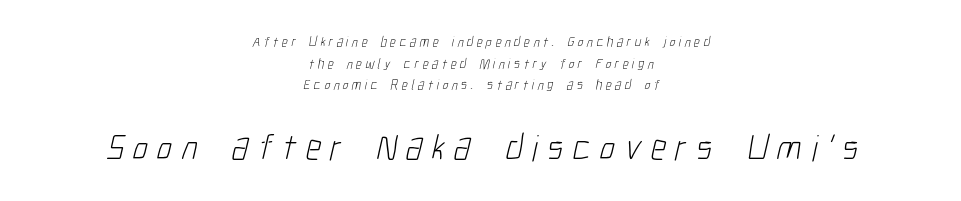
{"serif": "no", "bold": "no", "weight": "light", "width": "condensed", "stroke_contrast": "low", "x_height": "medium", "monospaced": "no", "underline": "no", "align": "center", "line_spacing": "normal", "line_spacing_ratio": 1.55, "letter_spacing": "wide", "letter_spacing_em": 0.25, "larger_block": "second", "size_ratio": 2.64, "glyph_px": 37}
